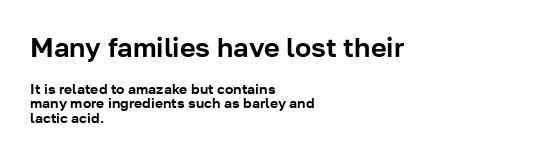
The rendering uses a small line-height, squeezing the rows. Which chunk is bigger? The first one — the top block dwarfs the bottom. Clear beneath every line of the passage. The text block is weighted toward the left margin, trailing off unevenly rightward. Honestly, the letter spacing is just normal — you wouldn't notice it.
